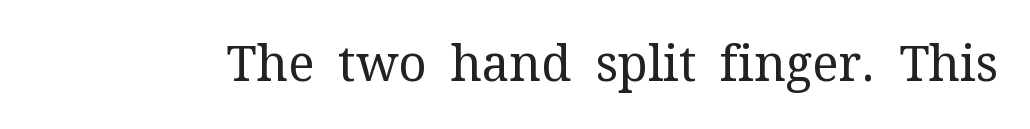
The image shows 49 px regular-weight serif type, upright; set normal letter spacing, not underlined; medium stroke contrast and a medium x-height.
